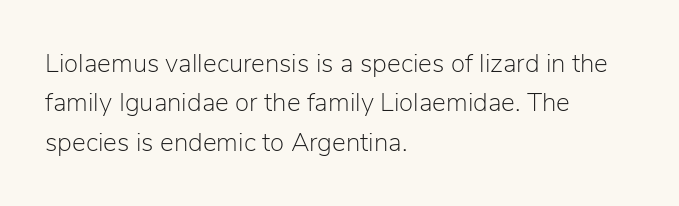
The image shows 26 px text type, upright; set left-aligned, normal line spacing (1.51x), normal letter spacing, not underlined.
